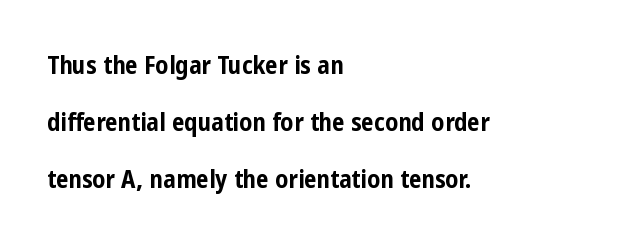
{"italic": "no", "bold": "yes", "underline": "no", "align": "left", "line_spacing": "loose", "line_spacing_ratio": 2.28, "letter_spacing": "normal", "letter_spacing_em": 0.0, "glyph_px": 25}
